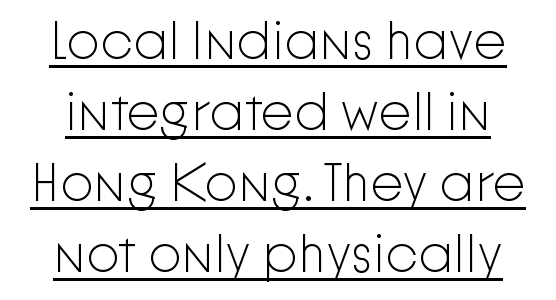
Q: Is the text bold? A: No.
Q: Is the text italic (slanted)? A: No, it is upright.
Q: Is the typeface a serif or a sans-serif typeface? A: Sans-serif.
Q: Is the text underlined? A: Yes.
Q: Is the spacing between letters normal or unusually wide? A: Normal.
Q: Is the spacing between lines tight, normal or loose? A: Normal.
Q: Width (condensed, normal, or wide)? A: Normal.
Q: Stroke contrast? A: Low.
Q: x-height? A: Medium.
Q: Monospaced? A: No.
